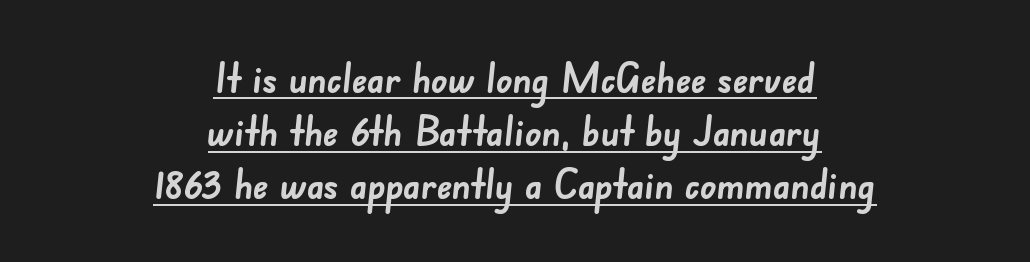
Q: Is the text bold? A: Yes.
Q: Is the typeface a serif or a sans-serif typeface? A: Sans-serif.
Q: Is the text underlined? A: Yes.
Q: How is the paragraph aligned? A: Centered.
Q: Is the spacing between letters normal or unusually wide? A: Normal.
Q: Is the spacing between lines tight, normal or loose? A: Normal.
Q: Width (condensed, normal, or wide)? A: Normal.
Q: Stroke contrast? A: Low.
Q: x-height? A: Small.
Q: Monospaced? A: No.
